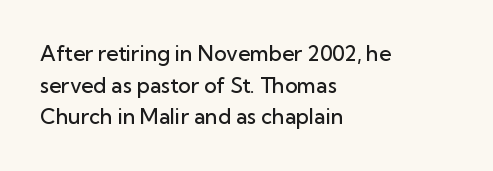
{"italic": "no", "bold": "semi", "underline": "no", "align": "left", "line_spacing": "normal", "line_spacing_ratio": 1.51, "letter_spacing": "normal", "letter_spacing_em": 0.0, "glyph_px": 21}
